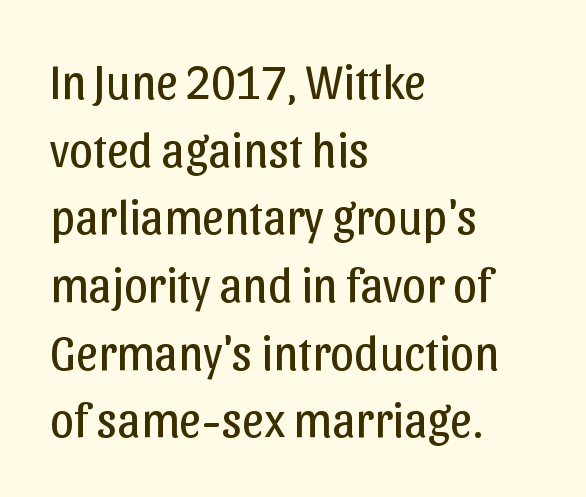
Q: Is the text bold? A: No.
Q: Is the text italic (slanted)? A: No, it is upright.
Q: Is the typeface a serif or a sans-serif typeface? A: Sans-serif.
Q: Is the text underlined? A: No.
Q: How is the paragraph aligned? A: Left-aligned.
Q: Is the spacing between letters normal or unusually wide? A: Normal.
Q: Is the spacing between lines tight, normal or loose? A: Normal.
Q: Width (condensed, normal, or wide)? A: Normal.
Q: Stroke contrast? A: Low.
Q: x-height? A: Medium.
Q: Monospaced? A: No.
